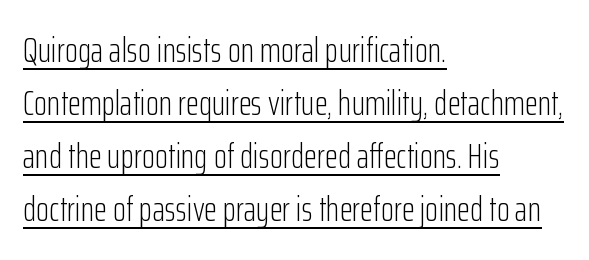
Tracking value appears to be zero — textbook default spacing. Looks like someone drew a line under every word here. Do the characters align in a grid? No, the font is proportional. This sample keeps an unexceptional amount of space between lines.
